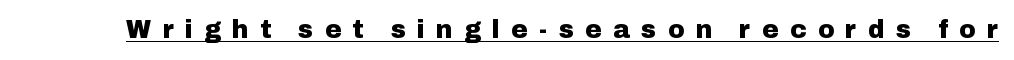
{"italic": "no", "bold": "yes", "underline": "yes", "letter_spacing": "wide", "letter_spacing_em": 0.45, "glyph_px": 25}
